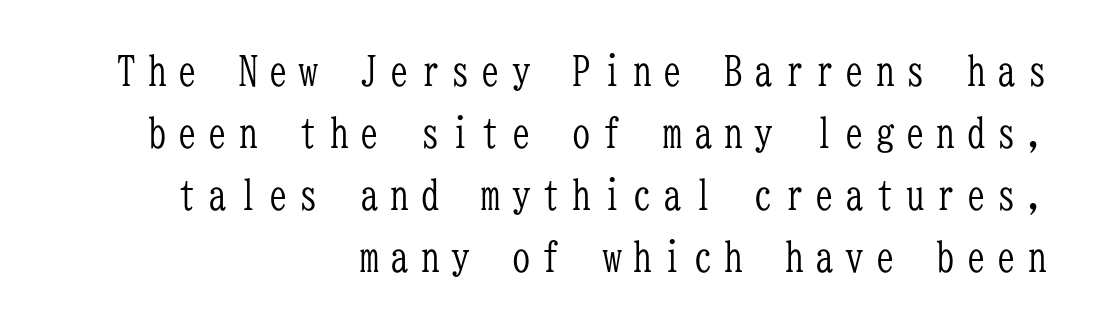
These lines stack with their right ends in a neat column. This sample uses a serif face. This is roman type, the default non-slanted kind. The rendering uses a moderate line-height, typical for paragraphs. The passage shown has open, widely tracked lettering throughout. The strokes carry an ordinary text weight at most.
